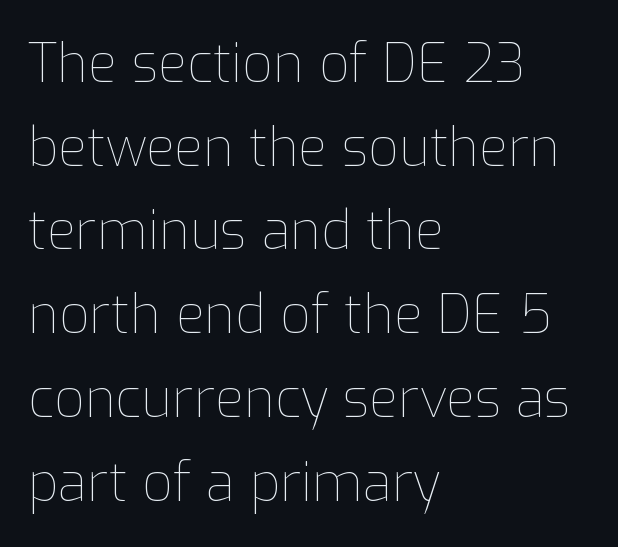
Q: Is the text bold? A: No.
Q: Is the text italic (slanted)? A: No, it is upright.
Q: Is the text underlined? A: No.
Q: How is the paragraph aligned? A: Left-aligned.
Q: Is the spacing between letters normal or unusually wide? A: Normal.
Q: Is the spacing between lines tight, normal or loose? A: Normal.
Q: Width (condensed, normal, or wide)? A: Normal.
Q: Stroke contrast? A: Low.
Q: x-height? A: Medium.
Q: Monospaced? A: No.
